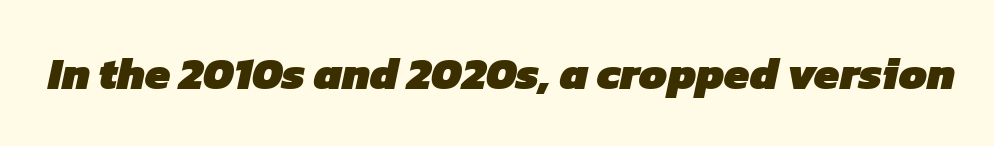
Does extra space separate the letters? No, they use regular spacing. The face used here is proportionally spaced, like ordinary book or web type. The characters look thick and weighty, a clear bold. Check the space under the baseline: it is left empty. The rendering shows plain stroke endings on the letterforms — a sans-serif design.
